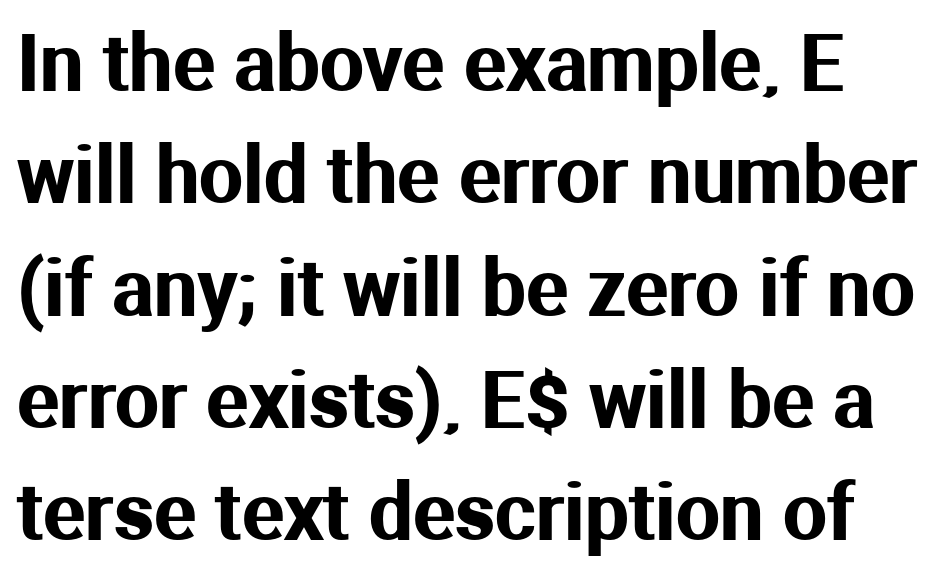
{"serif": "no", "italic": "no", "width": "normal", "stroke_contrast": "medium", "x_height": "medium", "monospaced": "no", "underline": "no", "line_spacing": "normal", "line_spacing_ratio": 1.44, "letter_spacing": "normal", "letter_spacing_em": 0.0, "glyph_px": 78}
